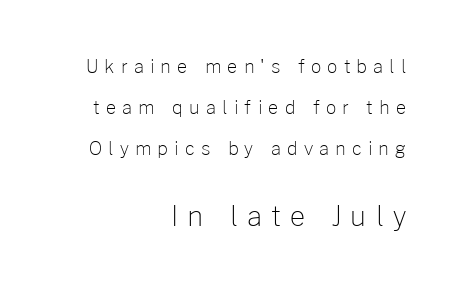
Q: Is the text bold? A: No.
Q: Is the text italic (slanted)? A: No, it is upright.
Q: Is the text underlined? A: No.
Q: How is the paragraph aligned? A: Right-aligned.
Q: Is the spacing between letters normal or unusually wide? A: Unusually wide.
Q: Is the spacing between lines tight, normal or loose? A: Loose.
Q: Which block of text is set in a larger size, the first (top) or the second (bottom)? A: The second (bottom) one.
